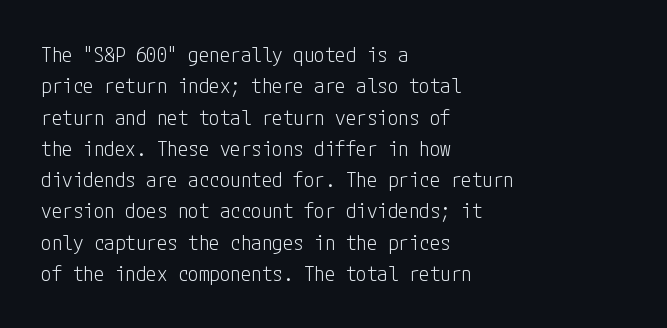
{"italic": "no", "bold": "no", "underline": "no", "align": "left", "line_spacing": "normal", "line_spacing_ratio": 1.49, "letter_spacing": "normal", "letter_spacing_em": 0.0, "glyph_px": 21}
